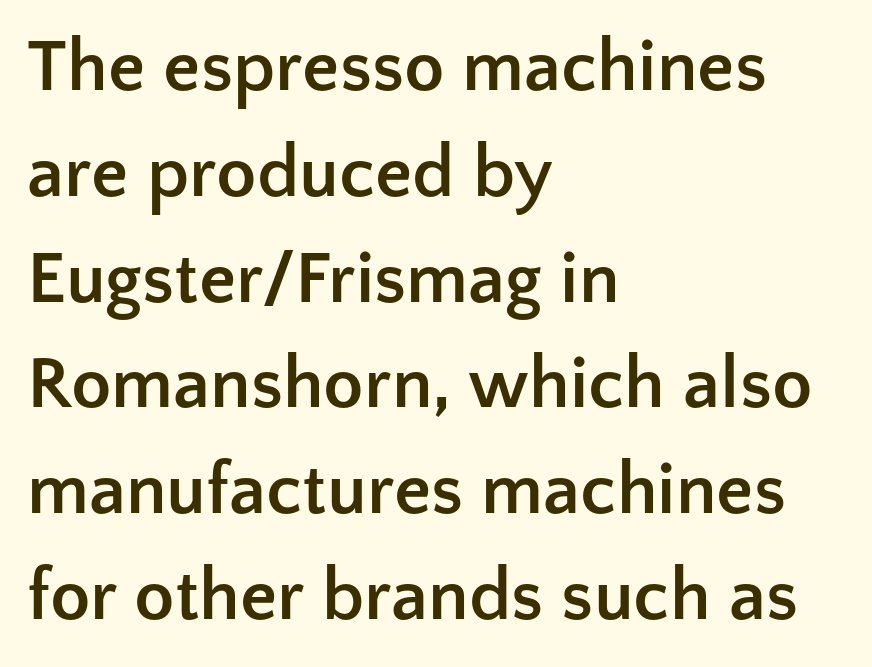
Q: Is the text bold? A: Yes.
Q: Is the text italic (slanted)? A: No, it is upright.
Q: Is the typeface a serif or a sans-serif typeface? A: Sans-serif.
Q: Is the text underlined? A: No.
Q: How is the paragraph aligned? A: Left-aligned.
Q: Is the spacing between letters normal or unusually wide? A: Normal.
Q: Is the spacing between lines tight, normal or loose? A: Normal.
Q: Width (condensed, normal, or wide)? A: Normal.
Q: Stroke contrast? A: Low.
Q: x-height? A: Medium.
Q: Monospaced? A: No.
